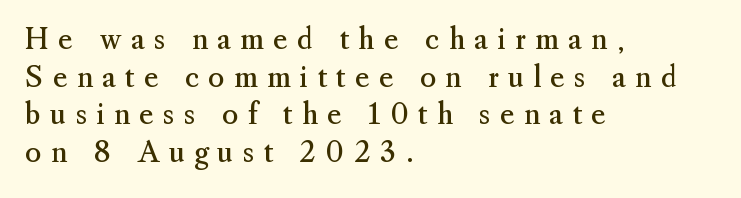
This rendering uses left alignment, leaving the right contour irregular. Evenly set lines give the paragraph a standard silhouette. A typesetter would label this face a serif. Here the designer chose a conventional face with non-uniform glyph widths.
